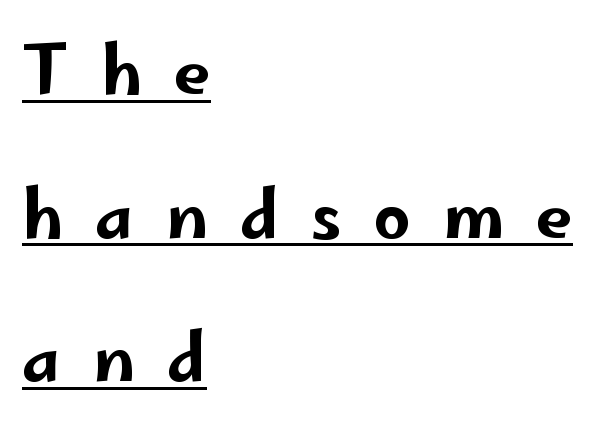
Q: Is the text italic (slanted)? A: No, it is upright.
Q: Is the typeface a serif or a sans-serif typeface? A: Sans-serif.
Q: Is the text underlined? A: Yes.
Q: How is the paragraph aligned? A: Left-aligned.
Q: Is the spacing between letters normal or unusually wide? A: Unusually wide.
Q: Is the spacing between lines tight, normal or loose? A: Loose.
Q: Width (condensed, normal, or wide)? A: Wide.
Q: Stroke contrast? A: Low.
Q: x-height? A: Small.
Q: Monospaced? A: No.
